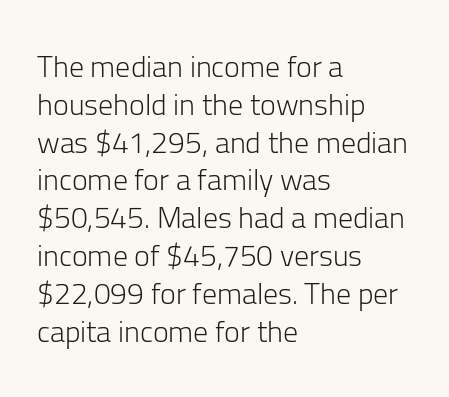
The foot of each line stays bare and open. Stroke thickness stays within the range of a standard reading face or lighter. Does the leading feel generous? No, just average. Here the designer chose a conventional face with non-uniform glyph widths.
